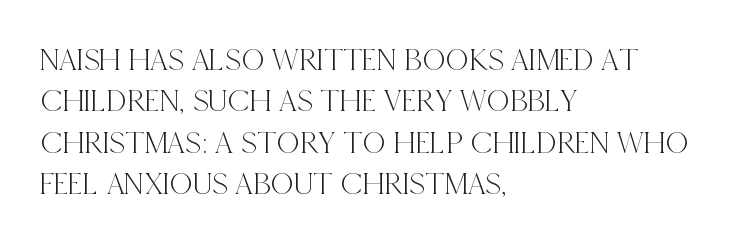
{"serif": "yes", "italic": "no", "width": "condensed", "x_height": "large", "monospaced": "no", "underline": "no", "align": "left", "line_spacing": "normal", "line_spacing_ratio": 1.29, "letter_spacing": "normal", "letter_spacing_em": 0.0, "glyph_px": 32}
